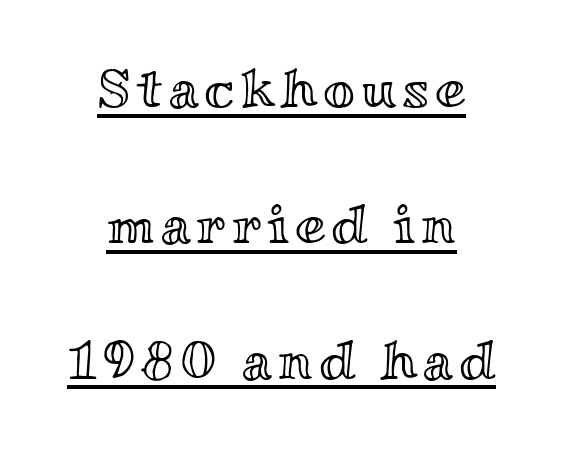
Q: Is the text italic (slanted)? A: No, it is upright.
Q: Is the text underlined? A: Yes.
Q: How is the paragraph aligned? A: Centered.
Q: Is the spacing between lines tight, normal or loose? A: Loose.
Q: Width (condensed, normal, or wide)? A: Wide.
Q: x-height? A: Small.
Q: Monospaced? A: No.
